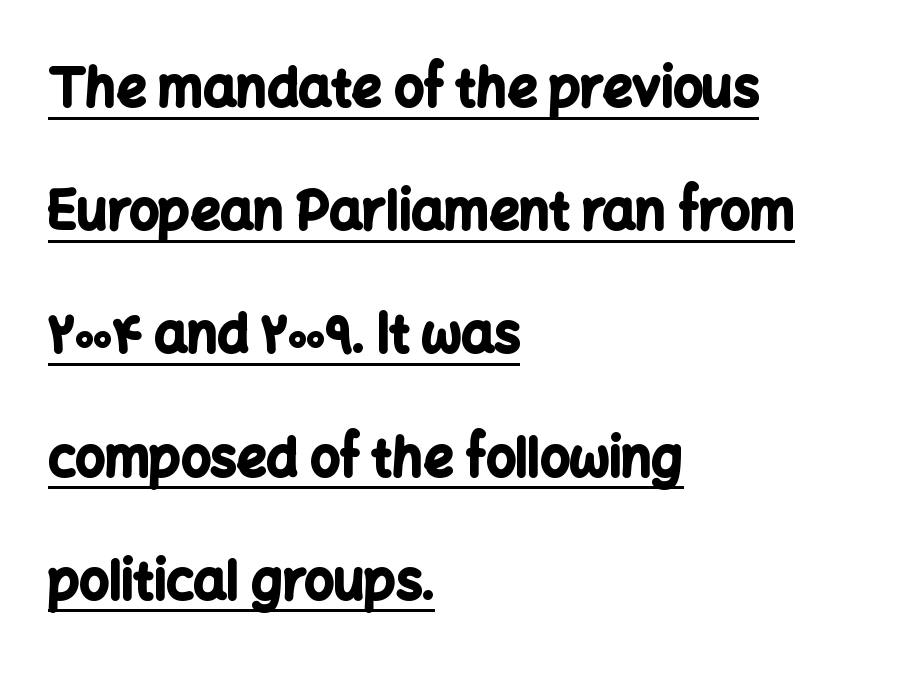
The image shows 52 px bold sans-serif type, upright; set left-aligned, loose line spacing (2.37x), normal letter spacing, underlined; low stroke contrast and a medium x-height.
